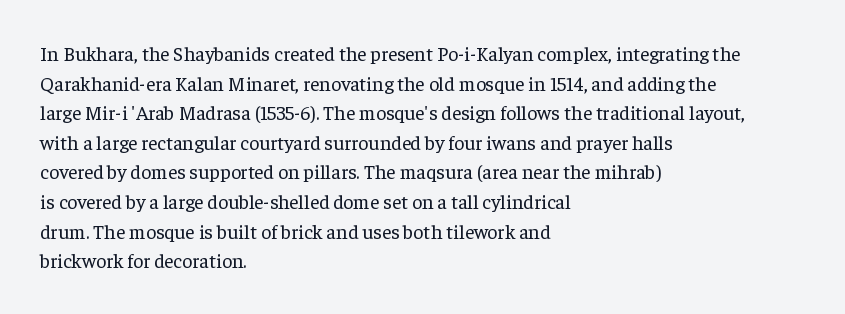
Compared with a typical body face, this is equally light or lighter still. The line texture is even and compact thanks to regular tracking. The space directly below the letters is spotless. Nope, not italic — everything's standing straight.
